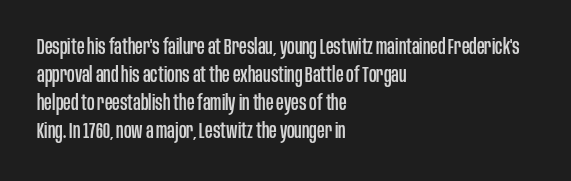
If you measured baseline to baseline, you'd find a middling distance. Descenders are the only things crossing below the line. The lines in this sample share a left origin and differ only in where they stop. Letter spacing: default. Quick note: not italic, upright.
